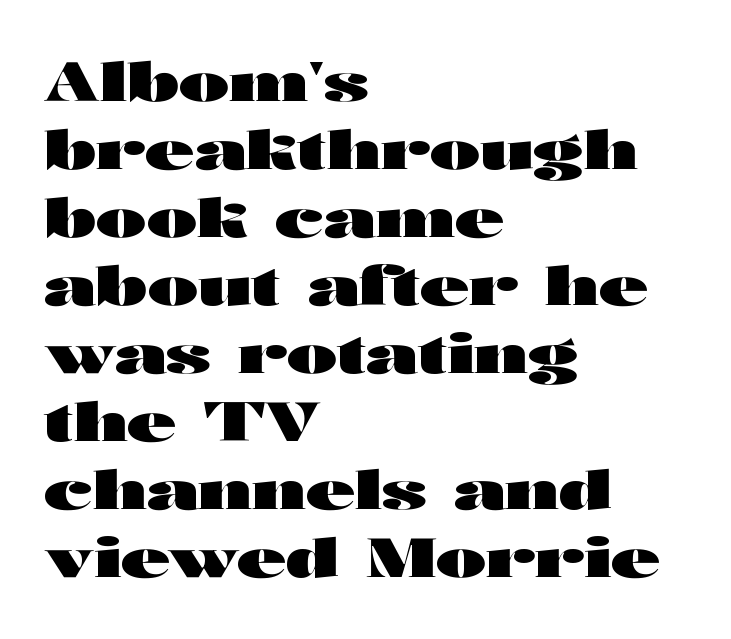
Q: Is the text bold? A: Yes.
Q: Is the text italic (slanted)? A: No, it is upright.
Q: Is the typeface a serif or a sans-serif typeface? A: Serif.
Q: Is the text underlined? A: No.
Q: How is the paragraph aligned? A: Left-aligned.
Q: Is the spacing between letters normal or unusually wide? A: Normal.
Q: Is the spacing between lines tight, normal or loose? A: Normal.
Q: Width (condensed, normal, or wide)? A: Wide.
Q: Stroke contrast? A: High.
Q: x-height? A: Medium.
Q: Monospaced? A: No.
